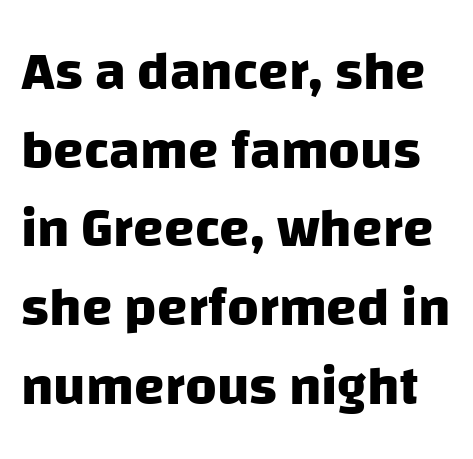
The image shows 55 px heavy sans-serif type; set normal line spacing (1.43x), normal letter spacing, not underlined; low stroke contrast and a large x-height.
